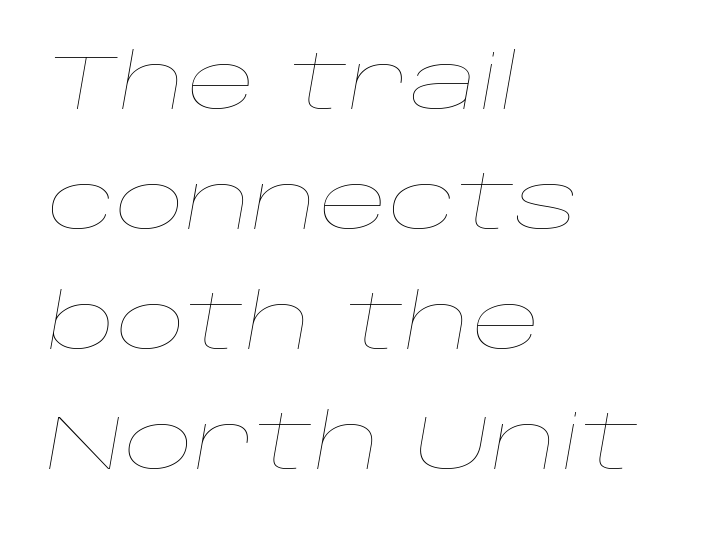
{"italic": "yes", "lean": "right", "slant_degrees": 10, "bold": "no", "weight": "thin", "width": "wide", "stroke_contrast": "low", "x_height": "large", "monospaced": "no", "underline": "no", "align": "left", "line_spacing": "normal", "line_spacing_ratio": 1.58, "letter_spacing": "normal", "letter_spacing_em": 0.0, "glyph_px": 76}
